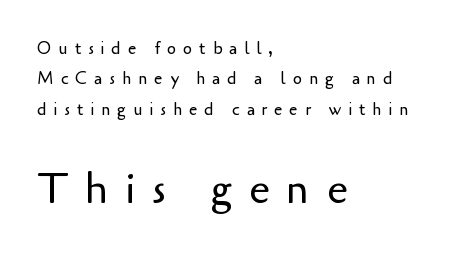
The image shows 42 px regular-weight sans-serif type, upright; set left-aligned, line spacing 1.78x, unusually wide letter spacing (+0.4 em), not underlined; the second (bottom) block is 2.47x larger; low stroke contrast and a small x-height.
